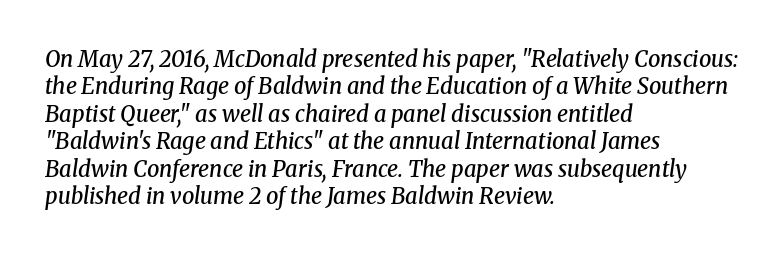
{"italic": "yes", "lean": "right", "slant_degrees": 8, "bold": "semi", "underline": "no", "align": "left", "line_spacing": "normal", "line_spacing_ratio": 1.25, "letter_spacing": "normal", "letter_spacing_em": 0.0, "glyph_px": 22}
